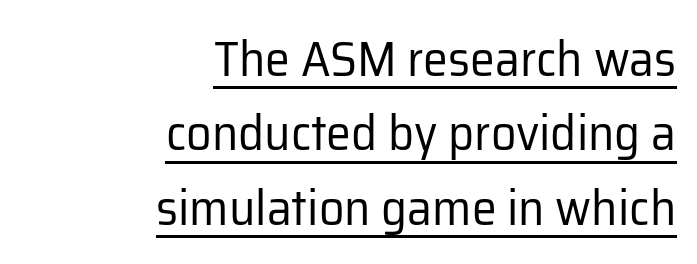
The image shows 50 px regular-weight sans-serif type, upright; set right-aligned, normal line spacing (1.49x), normal letter spacing, underlined; low stroke contrast and a medium x-height.
